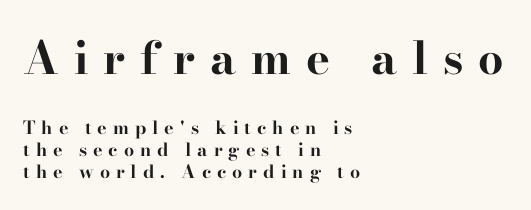
The image shows 45 px bold, wide serif type, upright; set left-aligned, line spacing 1.21x, unusually wide letter spacing (+0.33 em), not underlined; the first (top) block is 2.5x larger; high stroke contrast and a small x-height.
